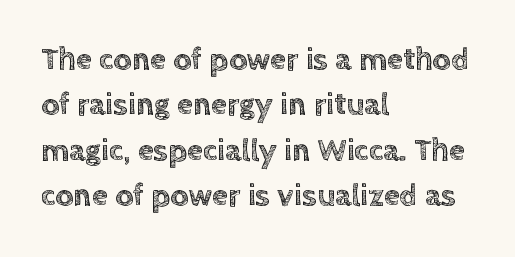
{"italic": "no", "width": "normal", "x_height": "large", "monospaced": "no", "underline": "no", "align": "left", "line_spacing": "normal", "line_spacing_ratio": 1.42, "letter_spacing": "normal", "letter_spacing_em": 0.0, "glyph_px": 32}
